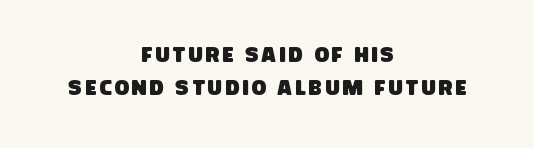
The image shows 21 px text type; set centered, normal line spacing (1.59x), not underlined.
